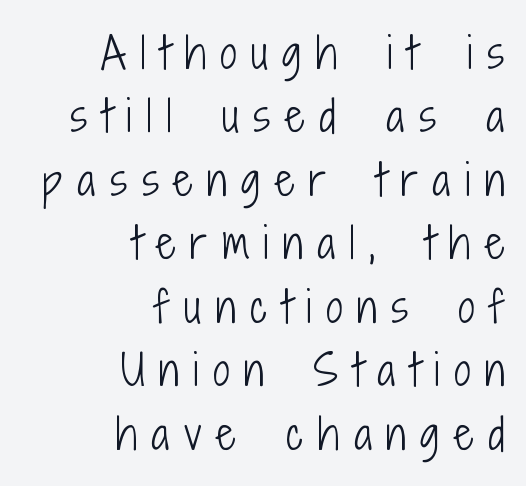
Which margin do the lines hug? The right one — the left edge is uneven. Are there feet on the stems? There aren't — it's a sans. Think of a printed novel: that variable character pitch is what you see here. Rows of type keep a routine distance in the vertical direction. Posture: vertical. The words here are not underlined.
